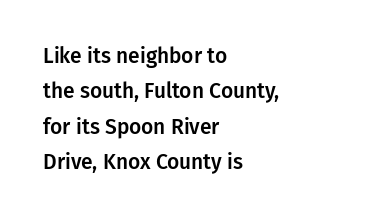
{"italic": "no", "underline": "no", "align": "left", "line_spacing": "normal", "line_spacing_ratio": 1.68, "letter_spacing": "normal", "letter_spacing_em": 0.0, "glyph_px": 21}
